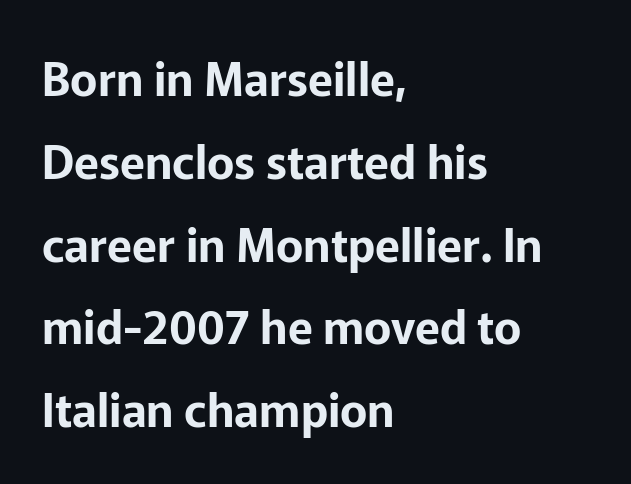
{"serif": "no", "italic": "no", "width": "normal", "stroke_contrast": "low", "x_height": "medium", "monospaced": "no", "underline": "no", "align": "left", "line_spacing_ratio": 1.8, "letter_spacing": "normal", "letter_spacing_em": 0.0, "glyph_px": 46}
